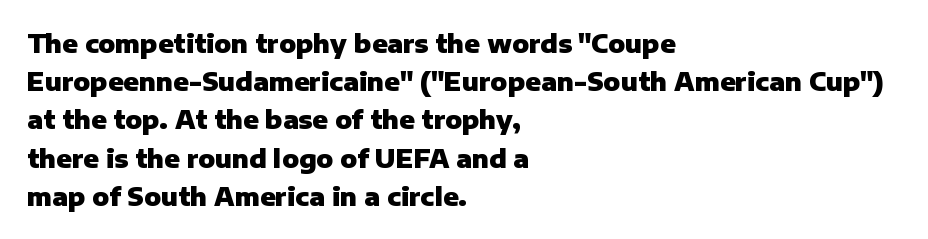
{"italic": "no", "bold": "yes", "underline": "no", "align": "left", "line_spacing": "normal", "line_spacing_ratio": 1.53, "letter_spacing": "normal", "letter_spacing_em": 0.0, "glyph_px": 25}
